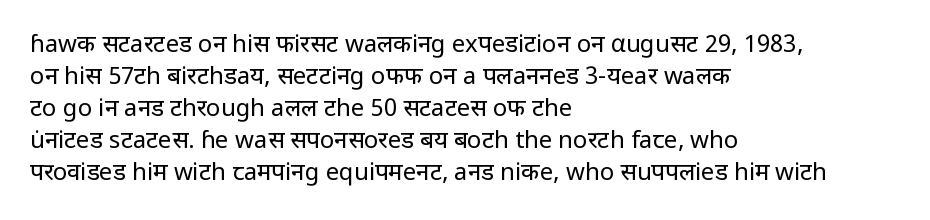
{"italic": "no", "bold": "no", "underline": "no", "align": "left", "line_spacing": "normal", "line_spacing_ratio": 1.33, "letter_spacing": "normal", "letter_spacing_em": 0.0, "glyph_px": 24}
